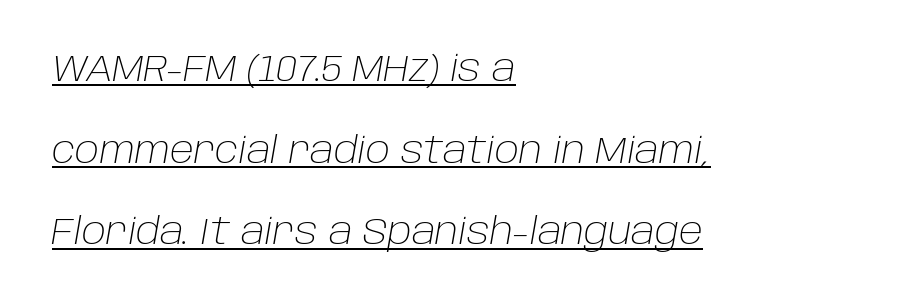
{"italic": "yes", "lean": "right", "slant_degrees": 10, "bold": "no", "weight": "light", "width": "normal", "stroke_contrast": "low", "x_height": "large", "monospaced": "no", "underline": "yes", "align": "left", "line_spacing": "loose", "line_spacing_ratio": 2.27, "letter_spacing": "normal", "letter_spacing_em": 0.0, "glyph_px": 36}
